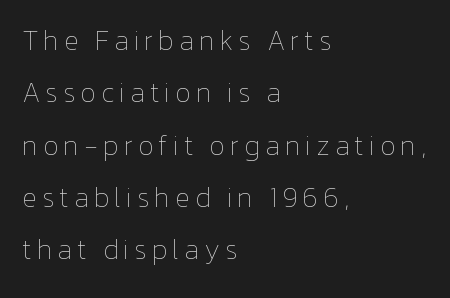
The image shows 28 px thin type, upright; set left-aligned, line spacing 1.87x, not underlined; low stroke contrast and a medium x-height.
